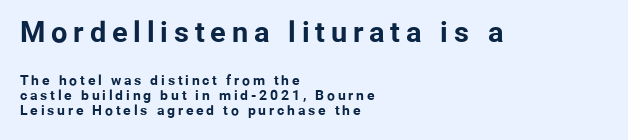
{"serif": "no", "italic": "no", "bold": "yes", "weight": "bold", "width": "normal", "stroke_contrast": "low", "x_height": "medium", "monospaced": "no", "underline": "no", "align": "left", "line_spacing": "tight", "line_spacing_ratio": 1.07, "letter_spacing": "wide", "letter_spacing_em": 0.2, "larger_block": "first", "size_ratio": 2.07, "glyph_px": 29}
